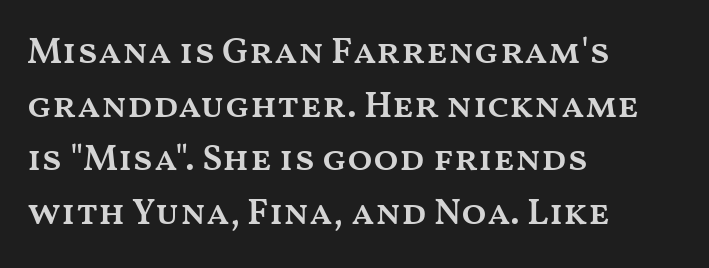
The image shows 37 px semibold, wide type, upright; set left-aligned, normal line spacing (1.45x), normal letter spacing, not underlined; medium stroke contrast and a medium x-height.
